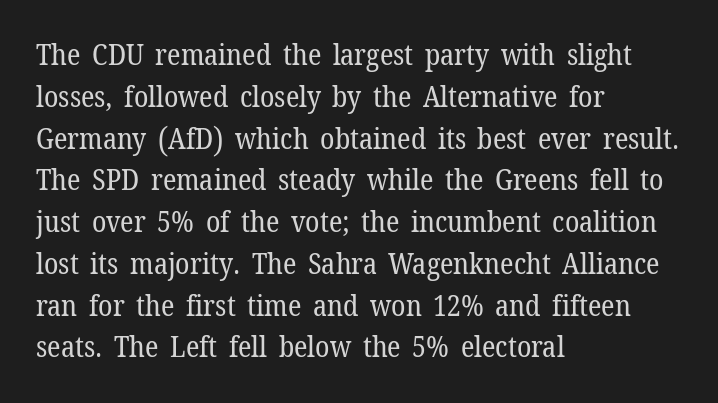
Q: Is the text bold? A: No.
Q: Is the text italic (slanted)? A: No, it is upright.
Q: Is the typeface a serif or a sans-serif typeface? A: Serif.
Q: Is the text underlined? A: No.
Q: How is the paragraph aligned? A: Left-aligned.
Q: Is the spacing between letters normal or unusually wide? A: Normal.
Q: Is the spacing between lines tight, normal or loose? A: Normal.
Q: Width (condensed, normal, or wide)? A: Normal.
Q: Stroke contrast? A: Low.
Q: x-height? A: Medium.
Q: Monospaced? A: No.
